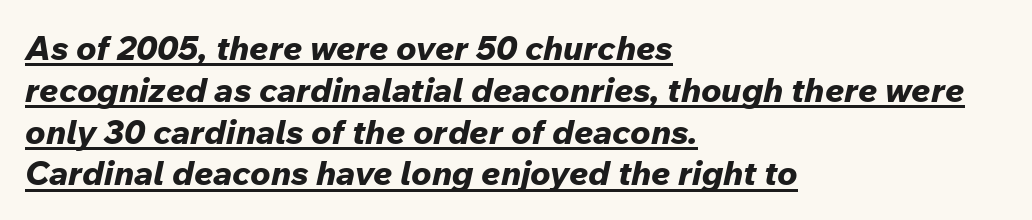
{"italic": "yes", "lean": "right", "slant_degrees": 12, "bold": "yes", "weight": "bold", "width": "normal", "stroke_contrast": "low", "x_height": "medium", "monospaced": "no", "underline": "yes", "align": "left", "line_spacing_ratio": 1.23, "letter_spacing": "normal", "letter_spacing_em": 0.0, "glyph_px": 34}
